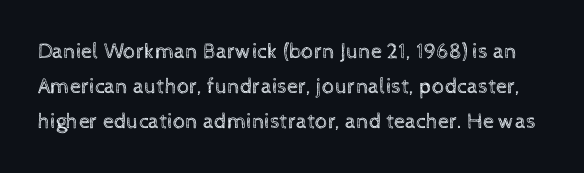
Q: Is the text bold? A: No.
Q: Is the text italic (slanted)? A: No, it is upright.
Q: Is the text underlined? A: No.
Q: Is the spacing between letters normal or unusually wide? A: Normal.
Q: Is the spacing between lines tight, normal or loose? A: Normal.
